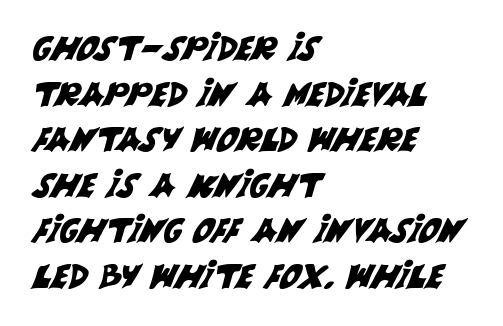
The image shows 33 px sans-serif type; set left-aligned, normal line spacing (1.38x), normal letter spacing, not underlined; medium stroke contrast and a large x-height.
